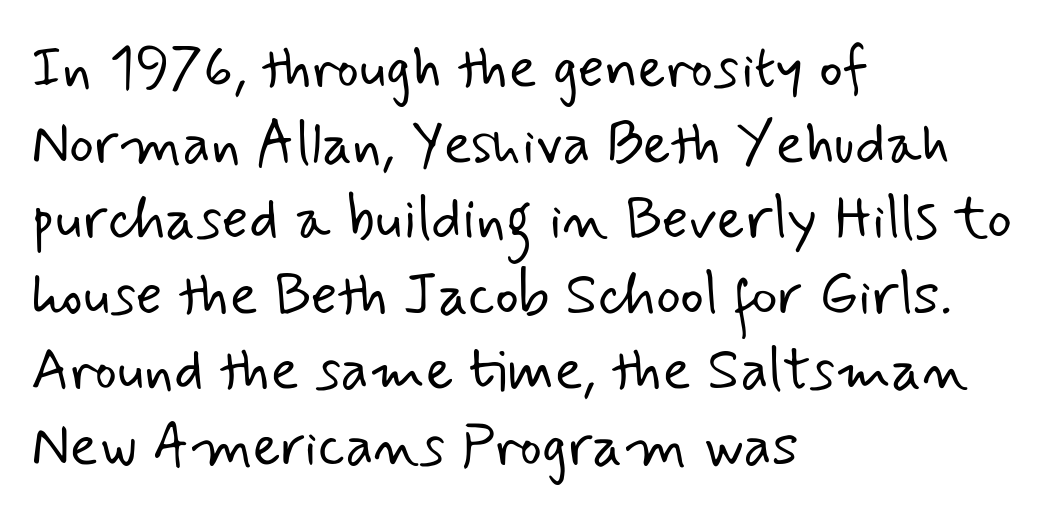
Inter-character spacing is left at the font's built-in metrics. The specimen omits any rule beneath the text block's lines. Proportional: the letters do not fall into vertical columns. The ragged edge is on the right, which tells us the setting is flush left.
